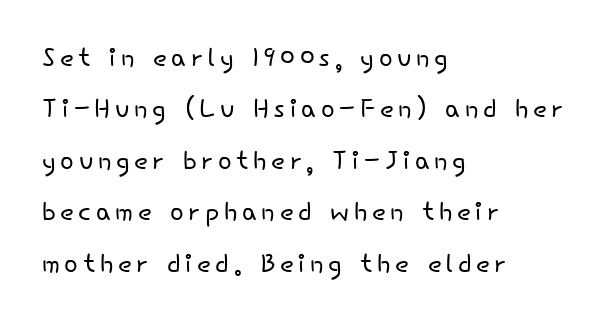
The letters advance in unequal steps, a hallmark of proportional type. Is the type heavy? It reads as light-to-regular instead. Typographically, this falls in the sans-serif category. The space beneath each line is pristine and unruled. Alignment: flush left.
